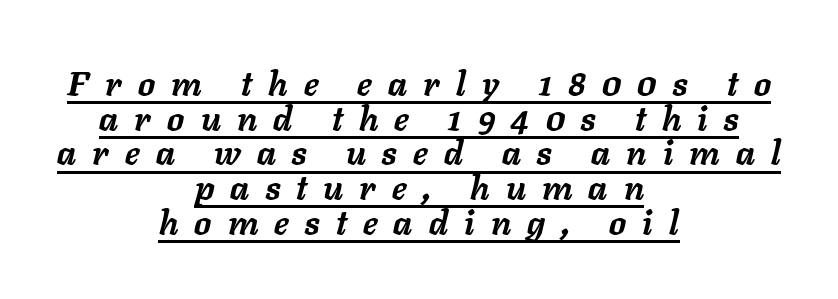
Q: Is the text bold? A: Yes.
Q: Is the text italic (slanted)? A: Yes, it leans right by about 11 degrees.
Q: Is the text underlined? A: Yes.
Q: How is the paragraph aligned? A: Centered.
Q: Is the spacing between letters normal or unusually wide? A: Unusually wide.
Q: Is the spacing between lines tight, normal or loose? A: Tight.
Q: Width (condensed, normal, or wide)? A: Normal.
Q: Stroke contrast? A: Low.
Q: x-height? A: Medium.
Q: Monospaced? A: No.
